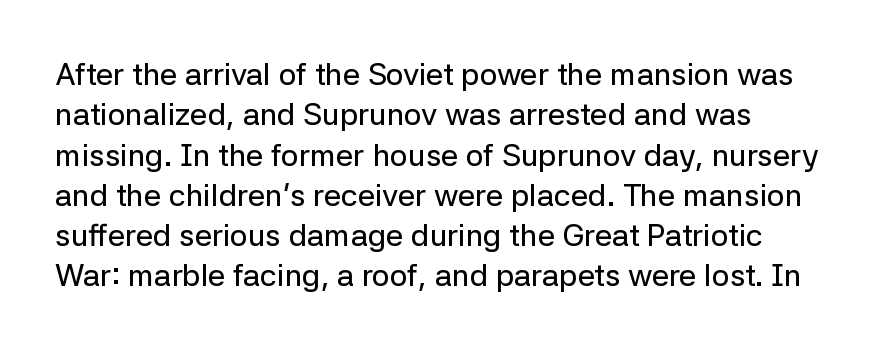
Q: Is the text italic (slanted)? A: No, it is upright.
Q: Is the typeface a serif or a sans-serif typeface? A: Sans-serif.
Q: Is the text underlined? A: No.
Q: Is the spacing between letters normal or unusually wide? A: Normal.
Q: Is the spacing between lines tight, normal or loose? A: Normal.
Q: Width (condensed, normal, or wide)? A: Normal.
Q: Stroke contrast? A: Low.
Q: x-height? A: Medium.
Q: Monospaced? A: No.
